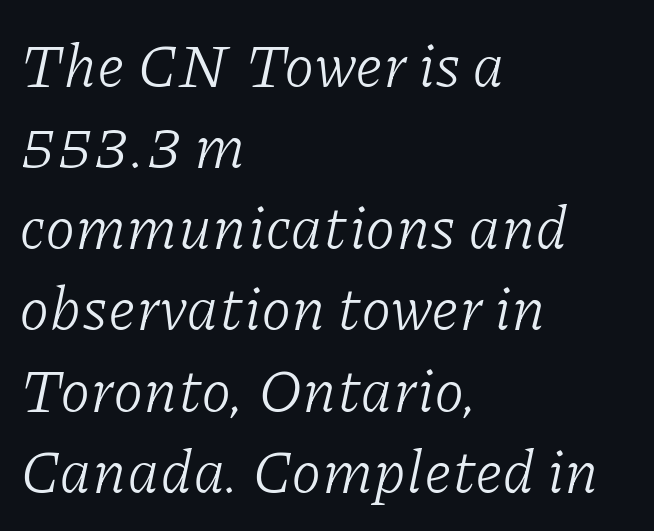
The image shows 61 px light serif type, italic (leaning right); set left-aligned, normal line spacing (1.33x), normal letter spacing, not underlined; low stroke contrast and a medium x-height.
